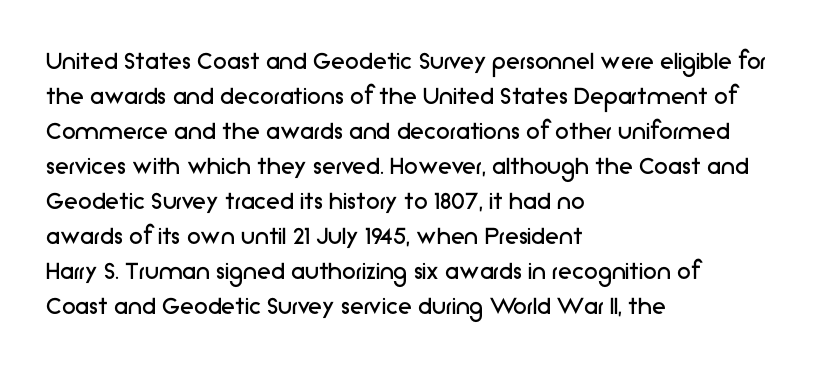
Visually the block forms a straight wall on the left and a jagged coastline on the right. Interline gaps are of average width in this sample. The font family rendered here belongs to the sans-serif group. No chunkiness to these letters — they're not bold. Style check: upright.
